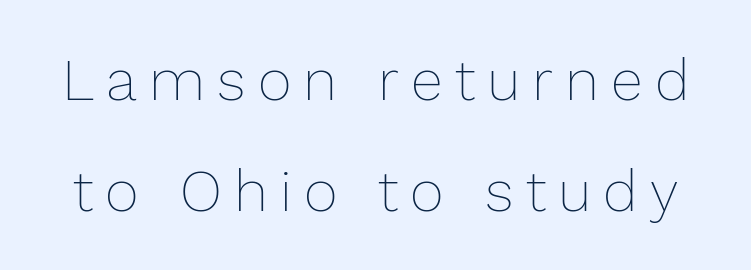
{"italic": "no", "bold": "no", "weight": "thin", "width": "normal", "stroke_contrast": "low", "x_height": "medium", "monospaced": "no", "underline": "no", "line_spacing": "loose", "line_spacing_ratio": 1.92, "letter_spacing": "wide", "letter_spacing_em": 0.21, "glyph_px": 58}
